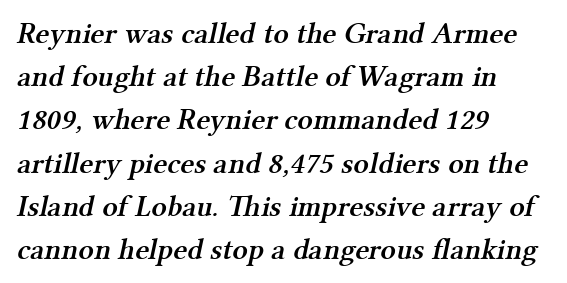
Q: Is the text bold? A: Semi-bold.
Q: Is the typeface a serif or a sans-serif typeface? A: Serif.
Q: Is the text underlined? A: No.
Q: How is the paragraph aligned? A: Left-aligned.
Q: Is the spacing between letters normal or unusually wide? A: Normal.
Q: Is the spacing between lines tight, normal or loose? A: Normal.
Q: Width (condensed, normal, or wide)? A: Normal.
Q: Stroke contrast? A: Medium.
Q: x-height? A: Medium.
Q: Monospaced? A: No.
